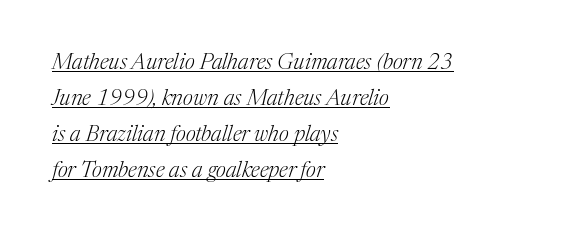
Leftover space on each line is placed entirely after the last word. No letter is thick-stroked: the sample isn't bold. The gaps between neighbouring characters are ordinary and unremarkable. Emphasis-style slanted type is in use.
